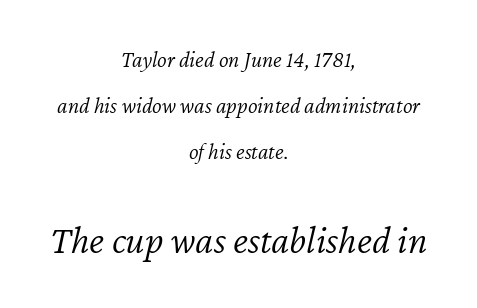
{"italic": "yes", "lean": "right", "slant_degrees": 12, "bold": "no", "weight": "light", "width": "normal", "stroke_contrast": "low", "x_height": "medium", "monospaced": "no", "underline": "no", "align": "center", "line_spacing": "loose", "line_spacing_ratio": 2.01, "letter_spacing": "normal", "letter_spacing_em": 0.0, "larger_block": "second", "size_ratio": 1.74, "glyph_px": 40}
